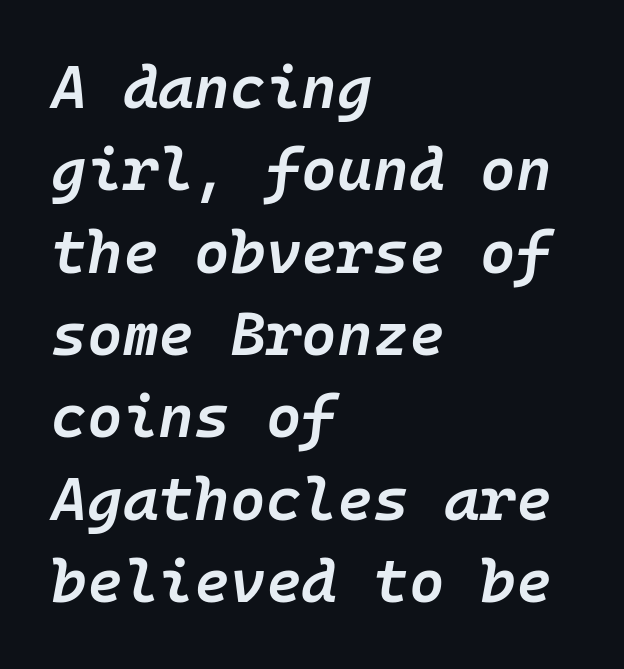
The image shows 61 px semibold type, italic (leaning right), monospaced; set left-aligned, normal line spacing (1.35x), normal letter spacing, not underlined; low stroke contrast and a medium x-height.
